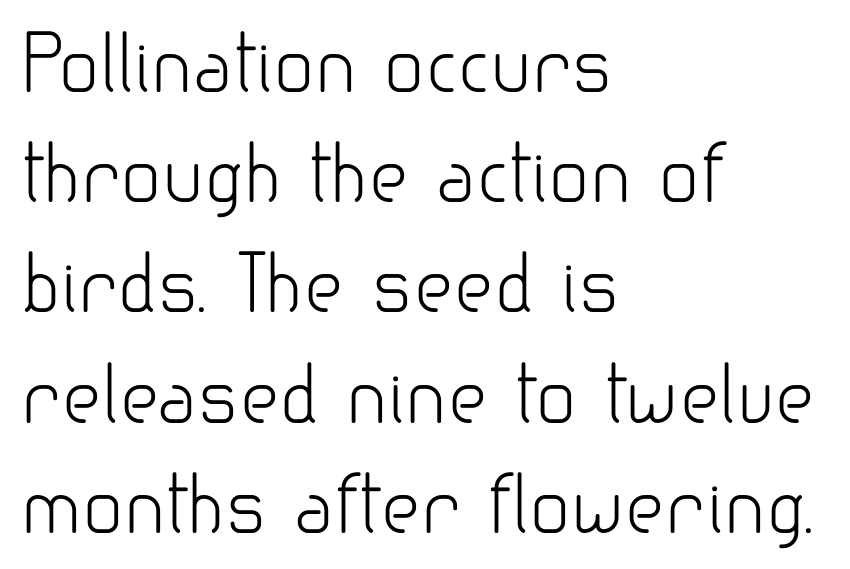
Q: Is the text bold? A: No.
Q: Is the text italic (slanted)? A: No, it is upright.
Q: Is the typeface a serif or a sans-serif typeface? A: Sans-serif.
Q: Is the text underlined? A: No.
Q: How is the paragraph aligned? A: Left-aligned.
Q: Is the spacing between letters normal or unusually wide? A: Normal.
Q: Is the spacing between lines tight, normal or loose? A: Normal.
Q: Width (condensed, normal, or wide)? A: Normal.
Q: Stroke contrast? A: Low.
Q: x-height? A: Small.
Q: Monospaced? A: No.
